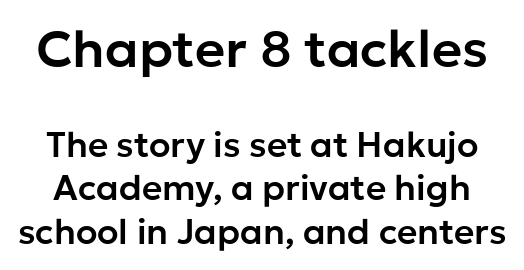
Q: Is the text italic (slanted)? A: No, it is upright.
Q: Is the typeface a serif or a sans-serif typeface? A: Sans-serif.
Q: Is the text underlined? A: No.
Q: Is the spacing between letters normal or unusually wide? A: Normal.
Q: Which block of text is set in a larger size, the first (top) or the second (bottom)? A: The first (top) one.
Q: Width (condensed, normal, or wide)? A: Normal.
Q: Stroke contrast? A: Low.
Q: x-height? A: Medium.
Q: Monospaced? A: No.
